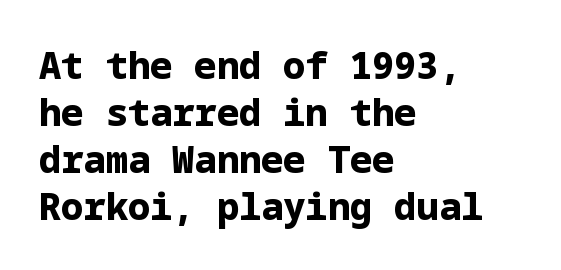
{"serif": "no", "italic": "no", "bold": "yes", "weight": "bold", "width": "normal", "stroke_contrast": "low", "x_height": "medium", "underline": "no", "align": "left", "line_spacing": "normal", "line_spacing_ratio": 1.27, "letter_spacing": "normal", "letter_spacing_em": 0.0, "glyph_px": 37}
